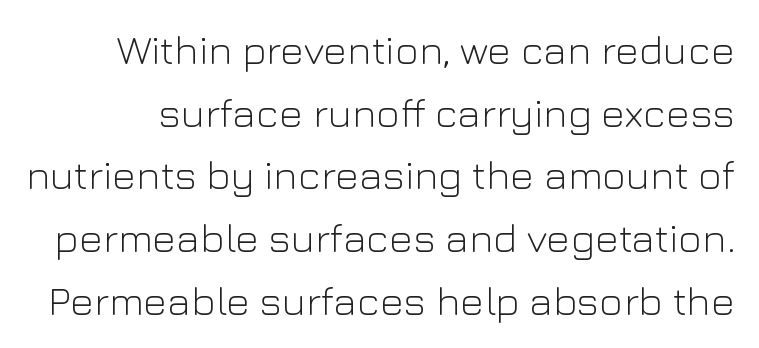
Q: Is the text bold? A: No.
Q: Is the text italic (slanted)? A: No, it is upright.
Q: Is the typeface a serif or a sans-serif typeface? A: Sans-serif.
Q: Is the text underlined? A: No.
Q: Is the spacing between letters normal or unusually wide? A: Normal.
Q: Is the spacing between lines tight, normal or loose? A: Normal.
Q: Width (condensed, normal, or wide)? A: Normal.
Q: Stroke contrast? A: Low.
Q: x-height? A: Medium.
Q: Monospaced? A: No.
